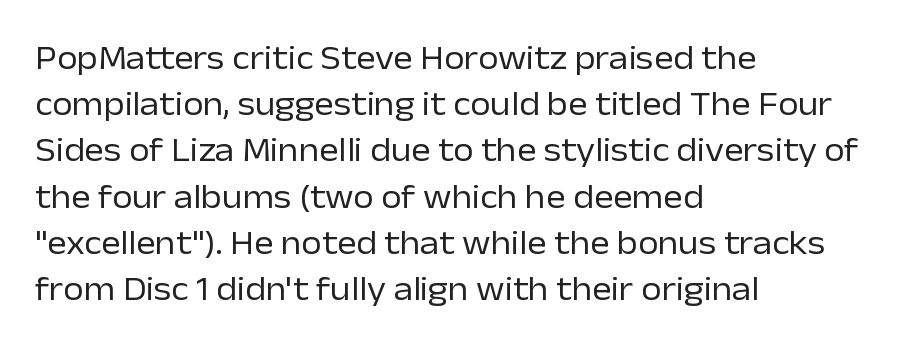
Q: Is the text bold? A: No.
Q: Is the text italic (slanted)? A: No, it is upright.
Q: Is the typeface a serif or a sans-serif typeface? A: Sans-serif.
Q: Is the text underlined? A: No.
Q: How is the paragraph aligned? A: Left-aligned.
Q: Is the spacing between letters normal or unusually wide? A: Normal.
Q: Is the spacing between lines tight, normal or loose? A: Normal.
Q: Width (condensed, normal, or wide)? A: Normal.
Q: Stroke contrast? A: Low.
Q: x-height? A: Medium.
Q: Monospaced? A: No.
